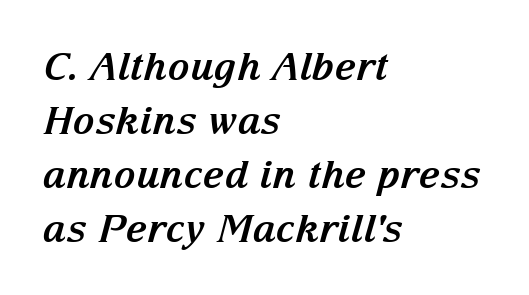
Q: Is the text bold? A: Yes.
Q: Is the text italic (slanted)? A: Yes, it leans right by about 15 degrees.
Q: Is the typeface a serif or a sans-serif typeface? A: Serif.
Q: Is the text underlined? A: No.
Q: How is the paragraph aligned? A: Left-aligned.
Q: Is the spacing between letters normal or unusually wide? A: Normal.
Q: Is the spacing between lines tight, normal or loose? A: Normal.
Q: Width (condensed, normal, or wide)? A: Normal.
Q: Stroke contrast? A: Medium.
Q: x-height? A: Medium.
Q: Monospaced? A: No.
